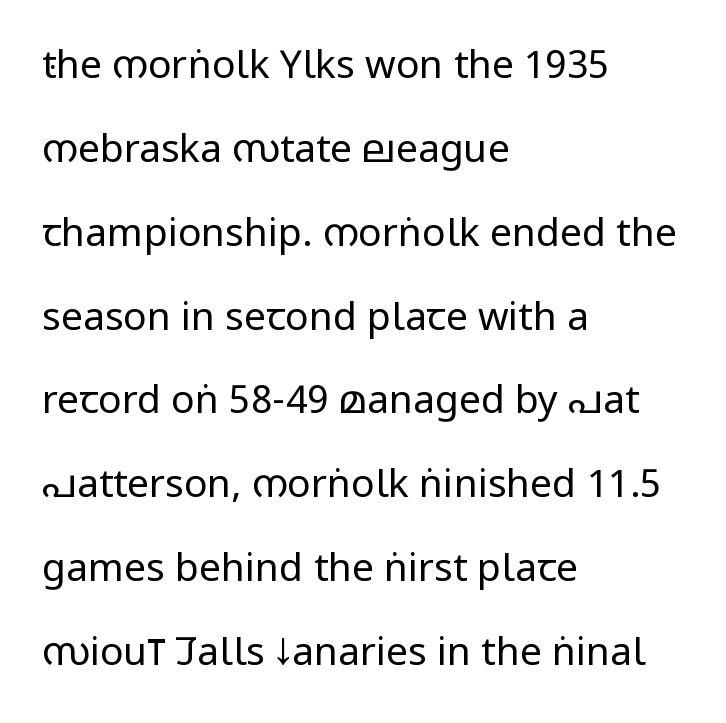
{"serif": "no", "italic": "no", "bold": "no", "weight": "regular", "width": "condensed", "stroke_contrast": "low", "x_height": "large", "monospaced": "no", "underline": "no", "align": "left", "line_spacing": "loose", "line_spacing_ratio": 2.15, "letter_spacing": "normal", "letter_spacing_em": 0.0, "glyph_px": 39}
